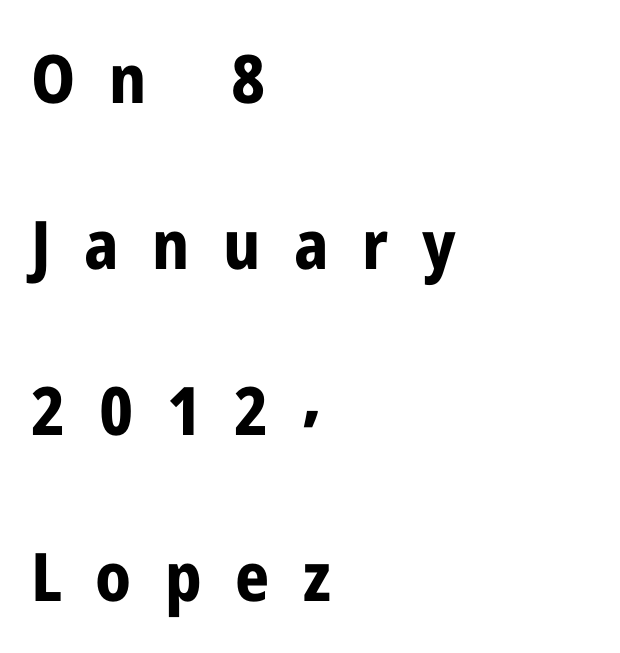
{"serif": "no", "italic": "no", "bold": "yes", "weight": "bold", "width": "condensed", "stroke_contrast": "low", "x_height": "medium", "monospaced": "no", "underline": "no", "align": "left", "line_spacing": "loose", "line_spacing_ratio": 2.48, "letter_spacing": "wide", "letter_spacing_em": 0.5, "glyph_px": 67}
